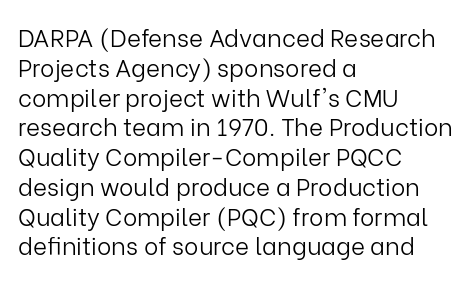
Q: Is the text bold? A: No.
Q: Is the text italic (slanted)? A: No, it is upright.
Q: Is the text underlined? A: No.
Q: How is the paragraph aligned? A: Left-aligned.
Q: Is the spacing between letters normal or unusually wide? A: Normal.
